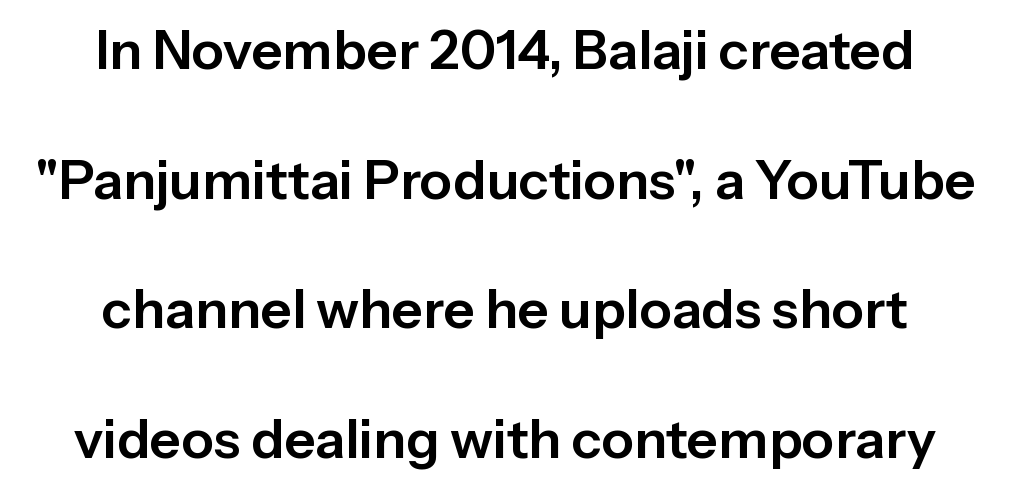
Are there feet on the stems? There aren't — it's a sans. These lines were composed using upright roman letters. Centered paragraph, ragged on both sides. The strip under each line holds only bare page.
